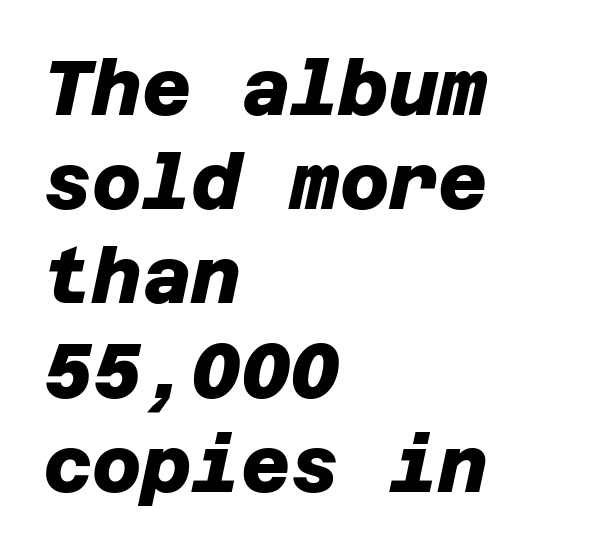
Q: Is the text bold? A: Yes.
Q: Is the typeface a serif or a sans-serif typeface? A: Sans-serif.
Q: Is the text underlined? A: No.
Q: How is the paragraph aligned? A: Left-aligned.
Q: Is the spacing between letters normal or unusually wide? A: Normal.
Q: Width (condensed, normal, or wide)? A: Normal.
Q: Stroke contrast? A: Low.
Q: x-height? A: Large.
